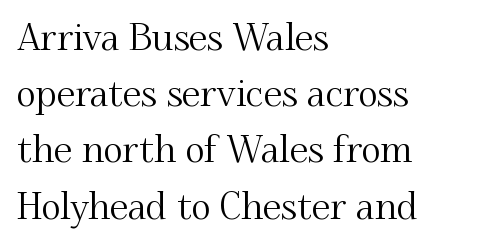
The image shows 37 px serif type, upright; set left-aligned, normal line spacing (1.52x), normal letter spacing, not underlined; medium stroke contrast and a small x-height.
